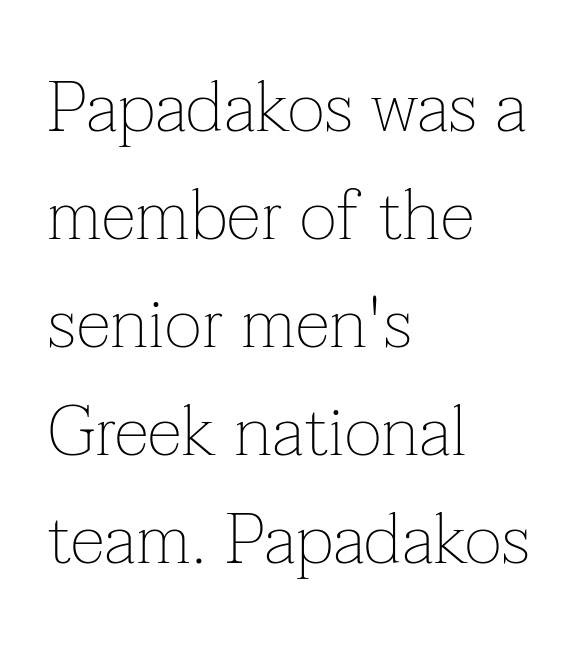
{"serif": "yes", "italic": "no", "bold": "no", "weight": "thin", "width": "normal", "stroke_contrast": "low", "x_height": "medium", "monospaced": "no", "underline": "no", "align": "left", "line_spacing": "normal", "line_spacing_ratio": 1.52, "letter_spacing": "normal", "letter_spacing_em": 0.0, "glyph_px": 71}
